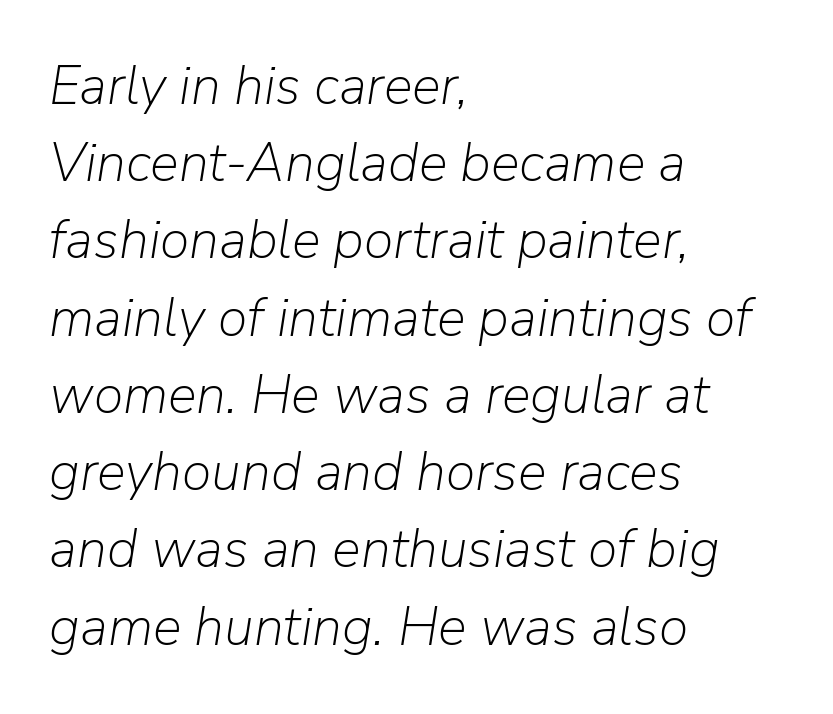
The image shows 54 px light type, italic (leaning right); set left-aligned, normal line spacing (1.43x), normal letter spacing, not underlined; low stroke contrast and a medium x-height.
